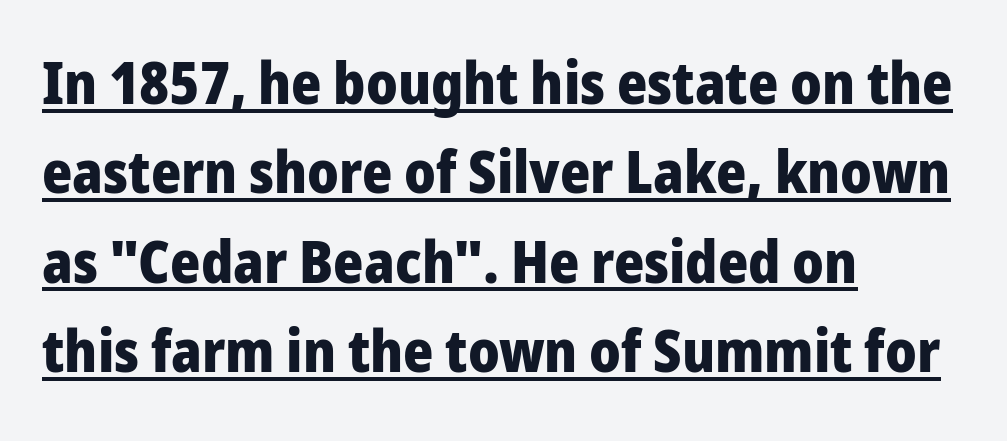
The rendering anchors every line to the left-hand side. Somebody hit Ctrl+U on this one — the words are underlined. The passage shown has conventional tracking throughout. Every stem runs plumb, perpendicular to the baseline. The passage shown stacks its lines at a standard gap.
